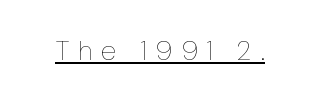
The image shows 28 px thin type, upright; set unusually wide letter spacing (+0.31 em), underlined; low stroke contrast and a medium x-height.
